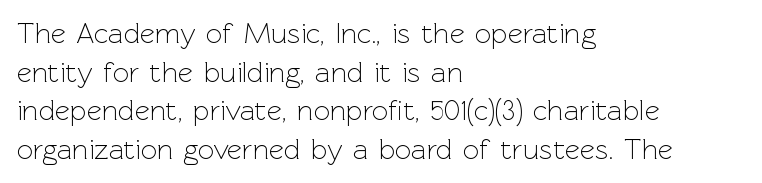
Think of a printed novel: that variable character pitch is what you see here. Every stem runs plumb, perpendicular to the baseline. Honestly, the letter spacing is just normal — you wouldn't notice it. Nope, no serifs anywhere on these letters.
